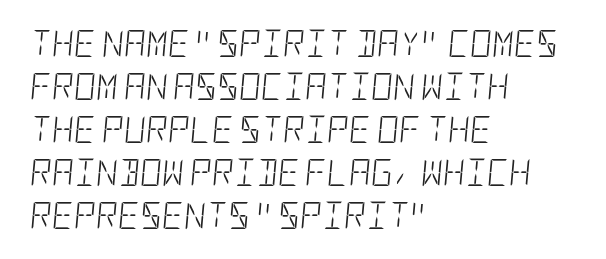
{"italic": "yes", "lean": "right", "slant_degrees": 5, "bold": "no", "underline": "no", "align": "left", "line_spacing": "normal", "line_spacing_ratio": 1.59, "letter_spacing": "normal", "letter_spacing_em": 0.0, "glyph_px": 27}
